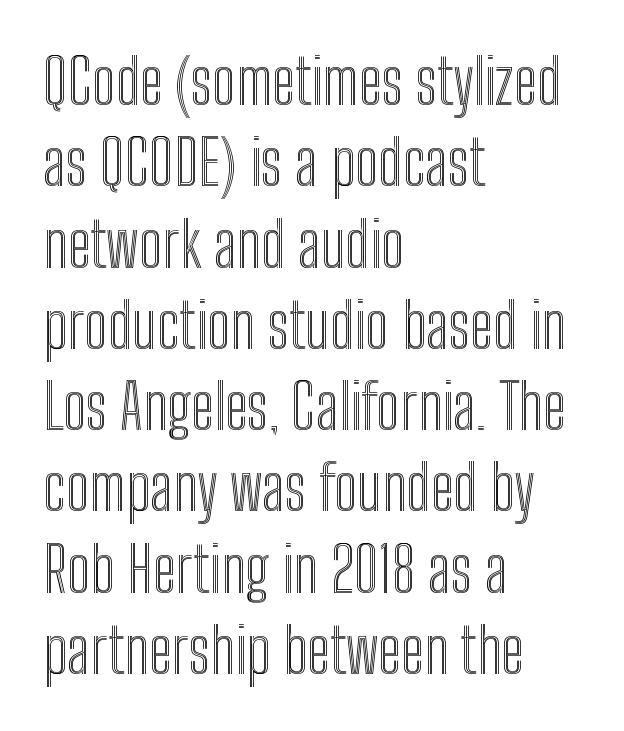
The font's upright variant was chosen for this text. Notice how descenders clear the ascenders below comfortably — that's standard leading. This sample is left-justified, so line endings fall wherever the words run out. A clean baseline with only descenders dipping below it. Is this a fixed-width face? No — the glyphs have proportional, varying widths.
